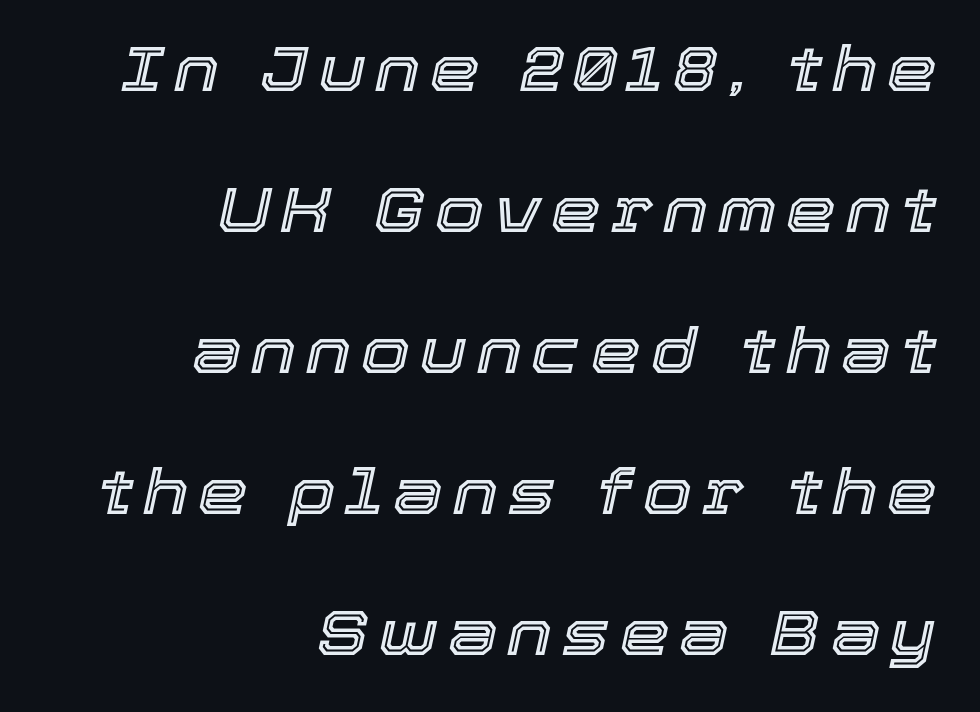
A typesetter would call this proportional, since set widths differ per character. This rendering uses right alignment, leaving the left contour irregular. Leading is clearly above the norm, producing a sparse column. The face used here has a pronounced slope to its letters.
